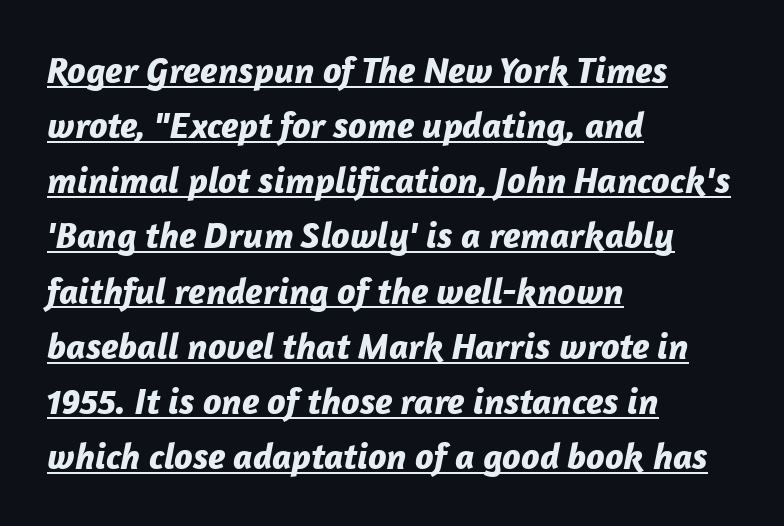
The image shows 37 px bold type, italic (leaning right); set left-aligned, normal line spacing (1.49x), normal letter spacing, underlined; low stroke contrast and a medium x-height.
